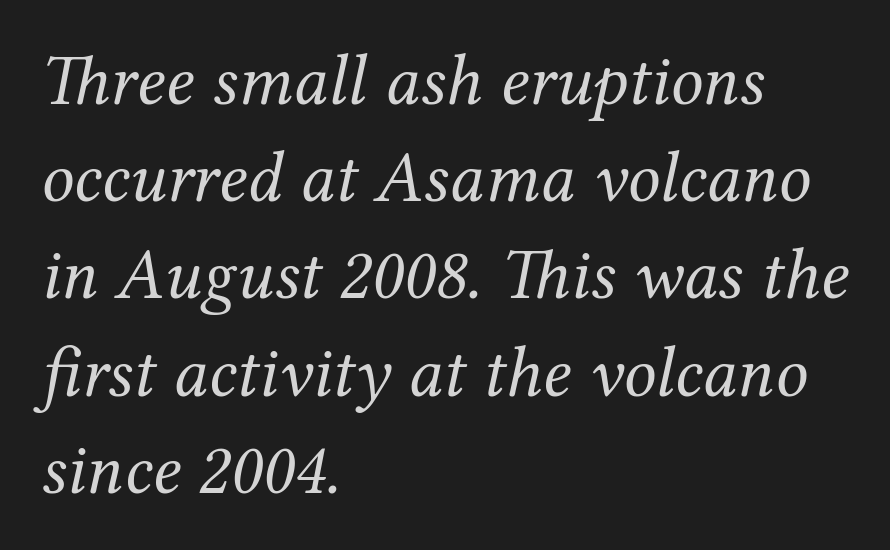
Weight: not bold — regular or lighter. Type style note: has serifs. The passage shown leans; its letterforms are oblique. Any mark beneath the type? The region is blank.
